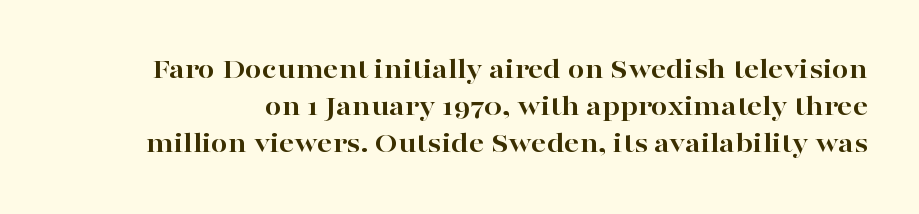
{"serif": "yes", "italic": "no", "bold": "yes", "weight": "bold", "width": "wide", "stroke_contrast": "high", "x_height": "medium", "monospaced": "no", "underline": "no", "line_spacing_ratio": 1.24, "letter_spacing": "normal", "letter_spacing_em": 0.0, "glyph_px": 30}
